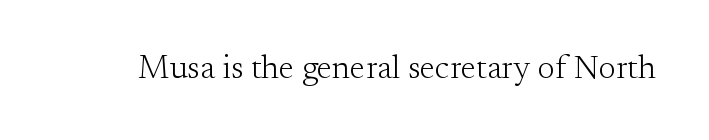
Q: Is the text bold? A: No.
Q: Is the text italic (slanted)? A: No, it is upright.
Q: Is the typeface a serif or a sans-serif typeface? A: Serif.
Q: Is the text underlined? A: No.
Q: Is the spacing between letters normal or unusually wide? A: Normal.
Q: Width (condensed, normal, or wide)? A: Normal.
Q: Stroke contrast? A: Medium.
Q: x-height? A: Small.
Q: Monospaced? A: No.
